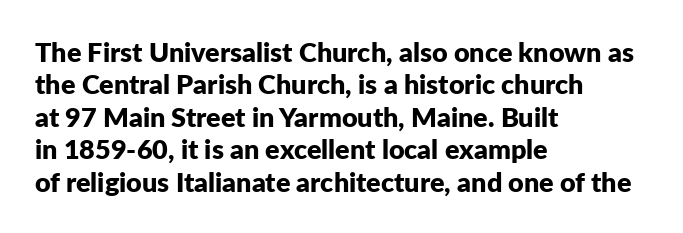
The space directly below the letters is spotless. Heavy-handed strokes throughout: this text is bold. If you drew a ruler down the left edge, every line would touch it. Italic: no, the glyphs are upright roman. Nobody touched the tracking dial on this one.
